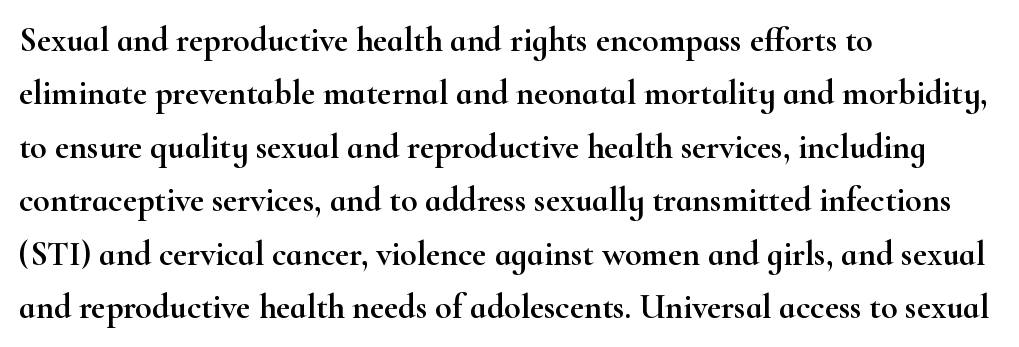
{"serif": "yes", "italic": "no", "width": "wide", "stroke_contrast": "high", "x_height": "small", "monospaced": "no", "underline": "no", "align": "left", "line_spacing": "normal", "line_spacing_ratio": 1.57, "letter_spacing": "normal", "letter_spacing_em": 0.0, "glyph_px": 34}
